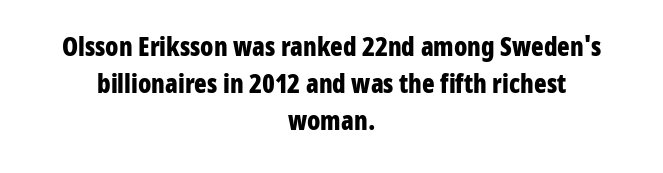
Summary of vertical rhythm: regular, with standard interline spacing. This is heavy type, rendered in bold. Rendered with straight, roman letterforms. Letters rest on an invisible, unmarked baseline.
